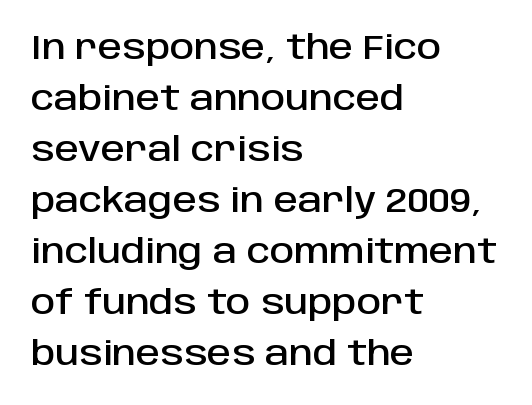
Q: Is the text italic (slanted)? A: No, it is upright.
Q: Is the typeface a serif or a sans-serif typeface? A: Sans-serif.
Q: Is the text underlined? A: No.
Q: How is the paragraph aligned? A: Left-aligned.
Q: Is the spacing between letters normal or unusually wide? A: Normal.
Q: Is the spacing between lines tight, normal or loose? A: Normal.
Q: Width (condensed, normal, or wide)? A: Normal.
Q: Stroke contrast? A: Low.
Q: x-height? A: Large.
Q: Monospaced? A: No.
